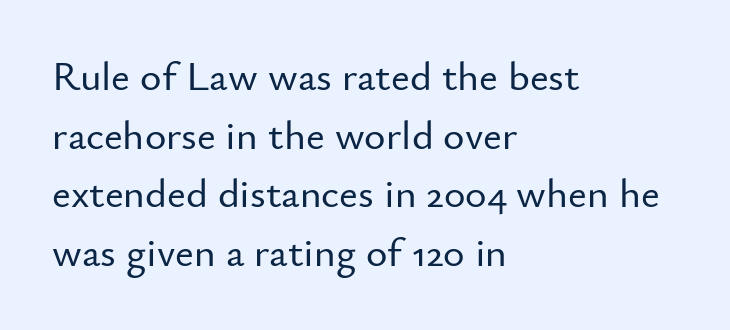
To sum up the face: it is a sans, with no serifs. Underline: absent. The letters advance in unequal steps, a hallmark of proportional type. Tracking value appears to be zero — textbook default spacing.
